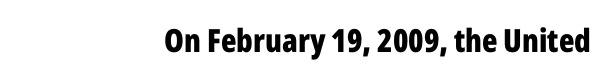
The image shows 32 px bold, condensed sans-serif type, upright; set right-aligned, normal letter spacing, not underlined; low stroke contrast and a medium x-height.
